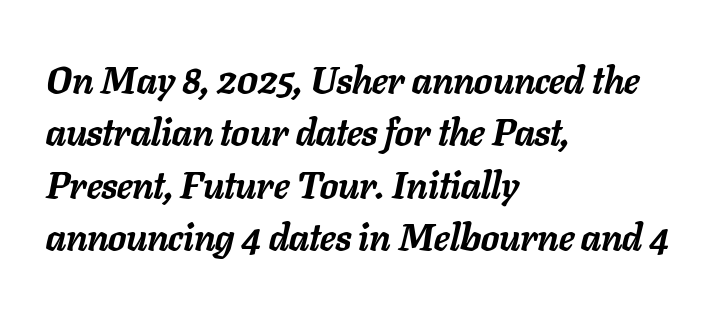
The characters look thick and weighty, a clear bold. Compared with a centered layout, this one pins lines to the left instead. Rows of type keep a routine distance in the vertical direction. Nobody touched the tracking dial on this one. Lines of text with bare space underneath. The typography opts for an oblique posture over an upright one.
